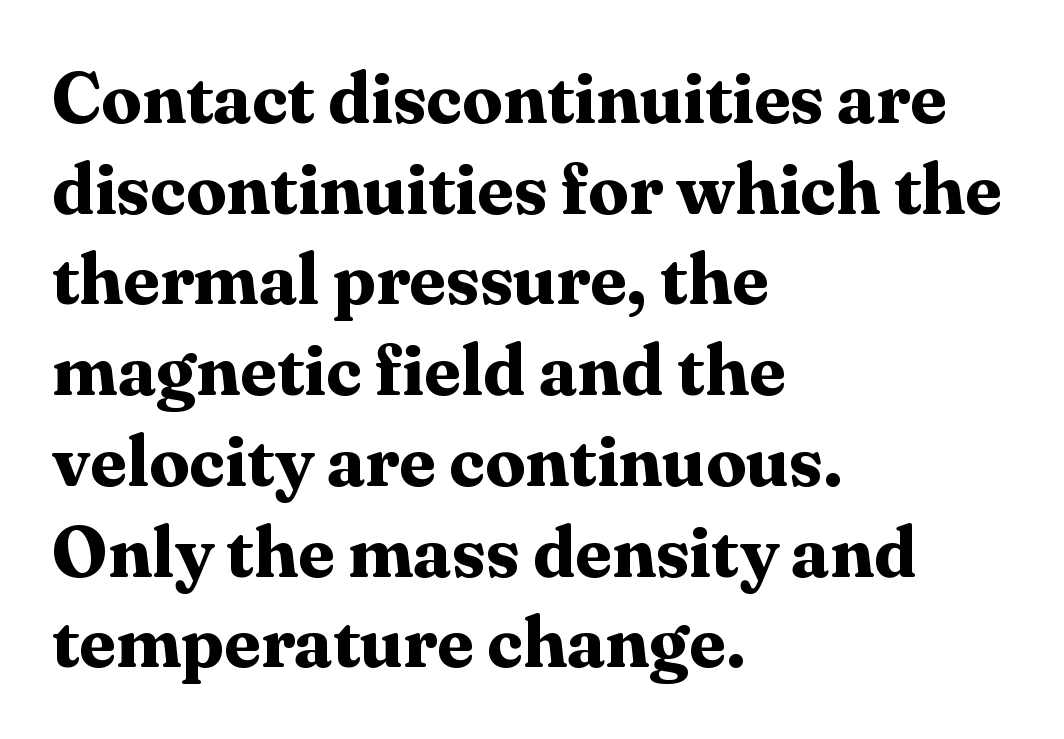
{"serif": "yes", "italic": "no", "bold": "yes", "weight": "bold", "width": "normal", "stroke_contrast": "medium", "x_height": "medium", "monospaced": "no", "underline": "no", "align": "left", "line_spacing": "normal", "line_spacing_ratio": 1.26, "letter_spacing": "normal", "letter_spacing_em": 0.0, "glyph_px": 72}
